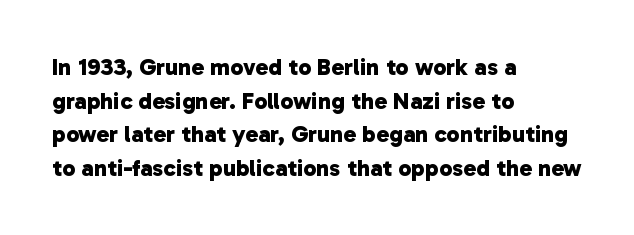
{"bold": "yes", "underline": "no", "align": "left", "line_spacing": "normal", "line_spacing_ratio": 1.4, "letter_spacing": "normal", "letter_spacing_em": 0.0, "glyph_px": 24}
